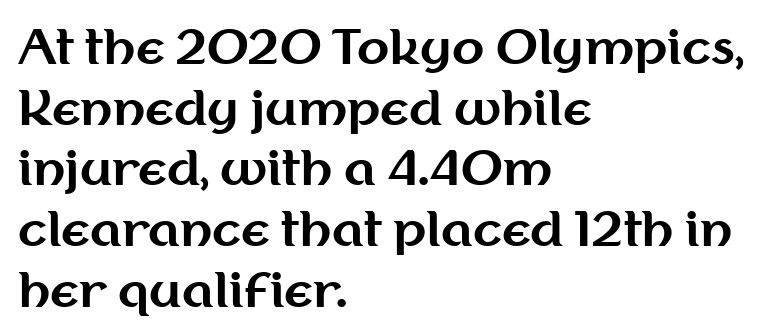
The image shows 47 px bold sans-serif type, upright; set left-aligned, normal line spacing (1.29x), normal letter spacing, not underlined; medium stroke contrast and a medium x-height.
